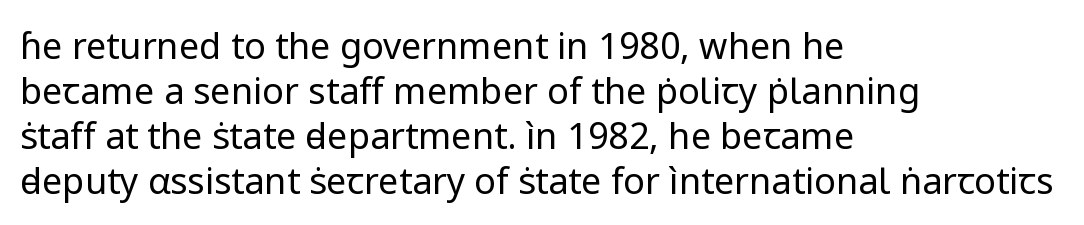
Q: Is the text bold? A: No.
Q: Is the text italic (slanted)? A: No, it is upright.
Q: Is the typeface a serif or a sans-serif typeface? A: Sans-serif.
Q: Is the text underlined? A: No.
Q: How is the paragraph aligned? A: Left-aligned.
Q: Is the spacing between letters normal or unusually wide? A: Normal.
Q: Is the spacing between lines tight, normal or loose? A: Normal.
Q: Width (condensed, normal, or wide)? A: Normal.
Q: Stroke contrast? A: Low.
Q: x-height? A: Medium.
Q: Monospaced? A: No.
